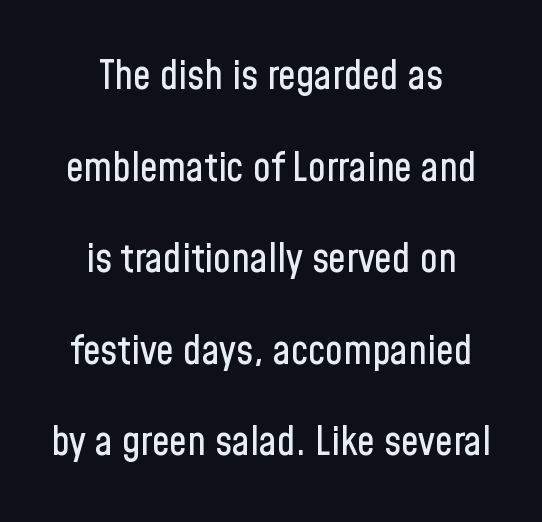
The image shows 40 px condensed sans-serif type, upright; set centered, loose line spacing (2.29x), normal letter spacing, not underlined; low stroke contrast and a medium x-height.
